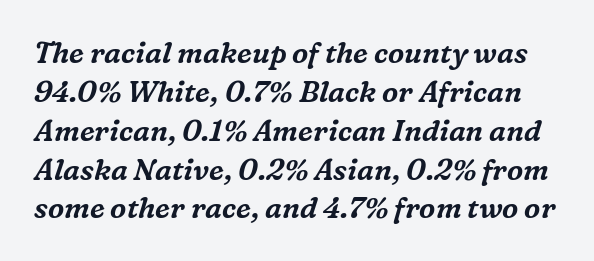
{"serif": "yes", "italic": "yes", "lean": "right", "slant_degrees": 16, "width": "normal", "stroke_contrast": "medium", "x_height": "medium", "monospaced": "no", "underline": "no", "line_spacing": "normal", "line_spacing_ratio": 1.34, "letter_spacing": "normal", "letter_spacing_em": 0.0, "glyph_px": 29}
